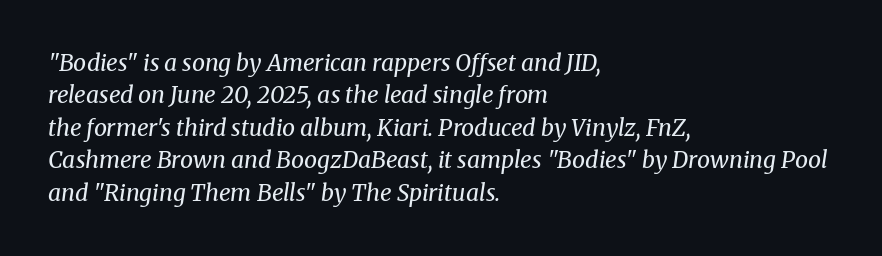
Stems and bowls with no extra thickness — not bold. Descenders hang freely into open space. Standard letterfit; no display-style spreading of the glyphs. Characters are canted at an angle relative to the baseline's perpendicular.
